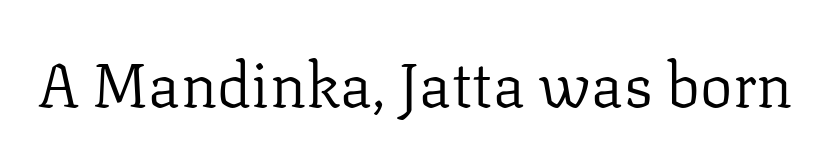
Q: Is the text bold? A: No.
Q: Is the text italic (slanted)? A: No, it is upright.
Q: Is the typeface a serif or a sans-serif typeface? A: Serif.
Q: Is the text underlined? A: No.
Q: Is the spacing between letters normal or unusually wide? A: Normal.
Q: Width (condensed, normal, or wide)? A: Normal.
Q: Stroke contrast? A: Low.
Q: x-height? A: Medium.
Q: Monospaced? A: No.
